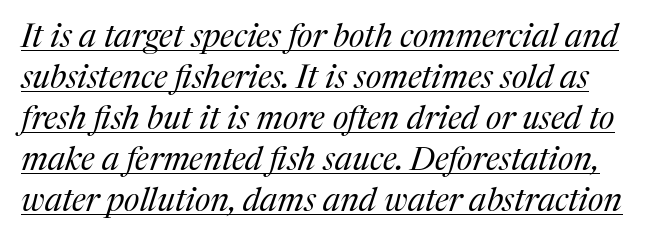
The image shows 33 px regular-weight serif type, italic (leaning right); set line spacing 1.24x, normal letter spacing, underlined; medium stroke contrast and a medium x-height.
